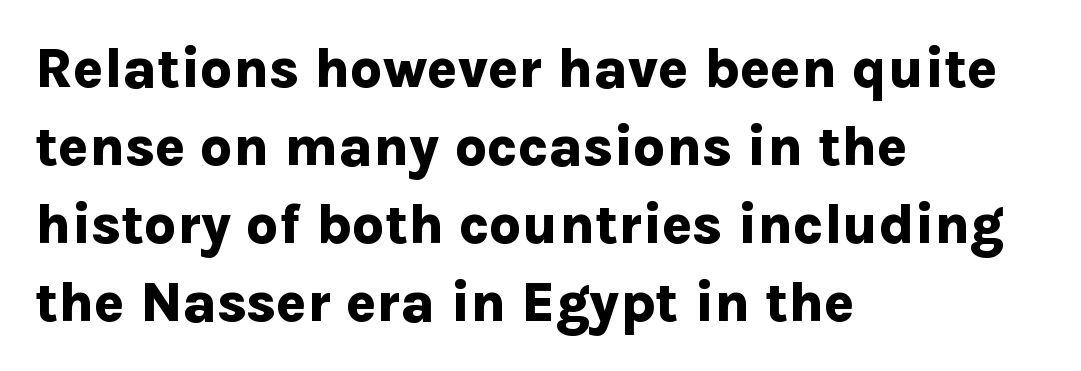
Unlike a traditional serif, this face leaves its strokes unadorned. Letter spacing: default. The rendering uses a bold face; every stroke is thick and dark. Think of a printed novel: that variable character pitch is what you see here. Typeset ragged right — the left edge is the straight one. Summary of vertical rhythm: regular, with standard interline spacing.
